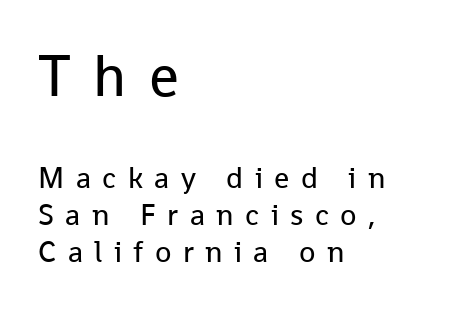
Type style note: lacks serifs. Is the letter spacing exaggerated? Yes — the characters are pushed far apart. The emphasis by scale lands on block number one, above. Do the characters align in a grid? No, the font is proportional. The baseline area is clear. The letterforms sit at book weight or below.
